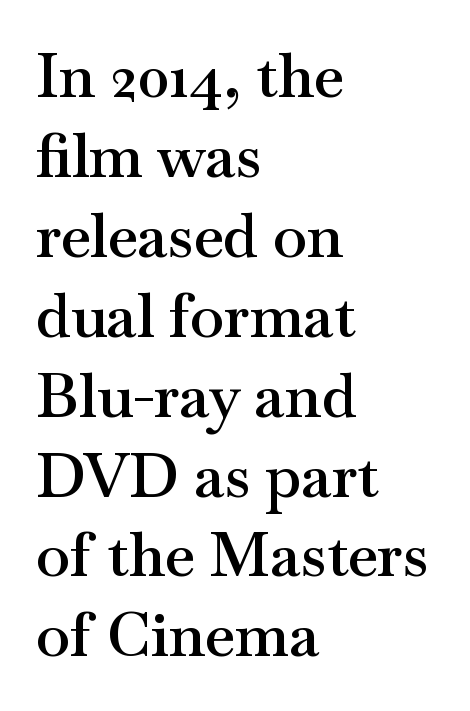
{"serif": "yes", "italic": "no", "bold": "semi", "weight": "semibold", "width": "wide", "stroke_contrast": "medium", "x_height": "small", "monospaced": "no", "underline": "no", "align": "left", "line_spacing": "normal", "line_spacing_ratio": 1.31, "letter_spacing": "normal", "letter_spacing_em": 0.0, "glyph_px": 61}
